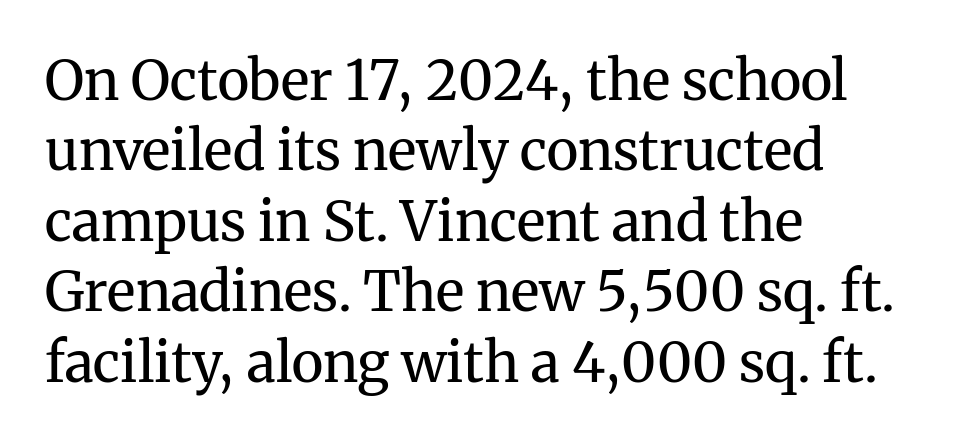
Rule under the text: the space is simply empty. This rendering leaves character spacing at its baseline value. When letters stand straight like this, we call the style roman or upright. Reading down the column, the eye jumps a familiar distance to each next line. Caption: face not bold, strokes unweighted. The rendering anchors every line to the left-hand side.
